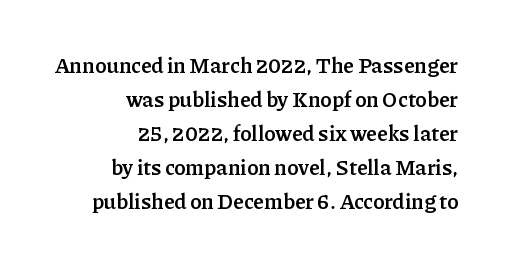
Nobody touched the tracking dial on this one. Normally led — the rows are evenly, conventionally spaced. Pretty heavy lettering here — definitely bold. Does the copy run flush right? Yes — the right margin is perfectly even. The font's upright variant was chosen for this text.
